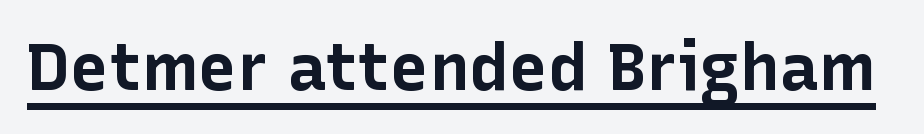
Q: Is the text bold? A: Yes.
Q: Is the text italic (slanted)? A: No, it is upright.
Q: Is the typeface a serif or a sans-serif typeface? A: Sans-serif.
Q: Is the text underlined? A: Yes.
Q: Is the spacing between letters normal or unusually wide? A: Normal.
Q: Width (condensed, normal, or wide)? A: Normal.
Q: Stroke contrast? A: Low.
Q: x-height? A: Medium.
Q: Monospaced? A: No.
